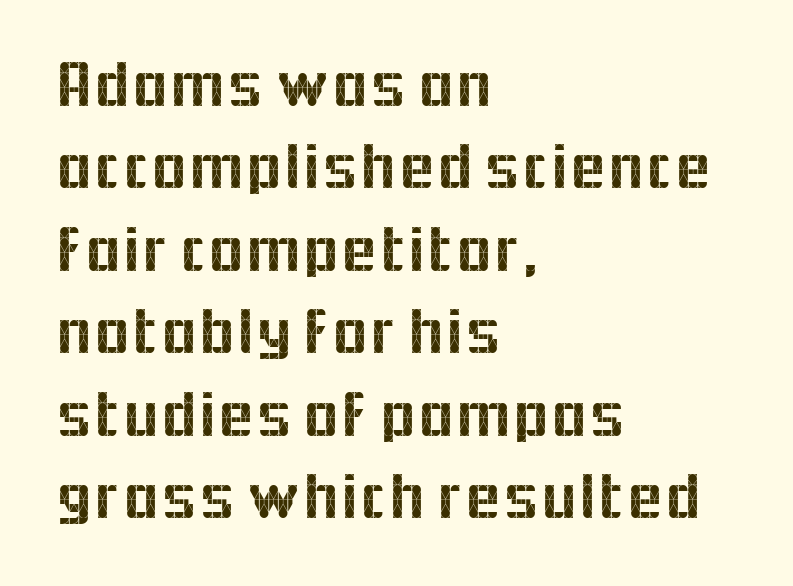
The image shows 67 px sans-serif type, upright; set left-aligned, line spacing 1.23x, normal letter spacing, not underlined; a medium x-height.
